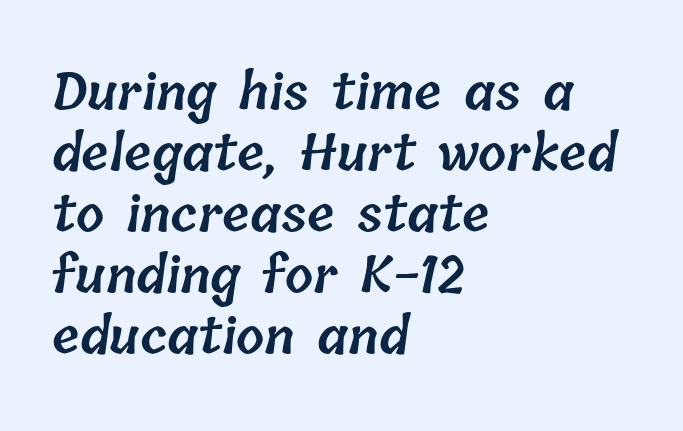
Q: Is the text bold? A: Semi-bold.
Q: Is the text underlined? A: No.
Q: How is the paragraph aligned? A: Left-aligned.
Q: Is the spacing between letters normal or unusually wide? A: Normal.
Q: Width (condensed, normal, or wide)? A: Normal.
Q: Stroke contrast? A: Low.
Q: x-height? A: Medium.
Q: Monospaced? A: No.
